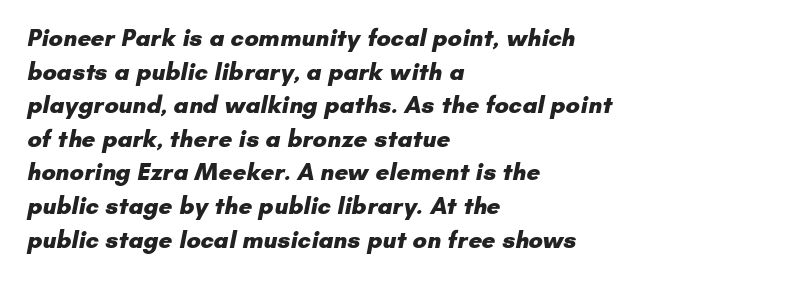
Q: Is the text bold? A: Yes.
Q: Is the text underlined? A: No.
Q: How is the paragraph aligned? A: Left-aligned.
Q: Is the spacing between letters normal or unusually wide? A: Normal.
Q: Is the spacing between lines tight, normal or loose? A: Normal.
